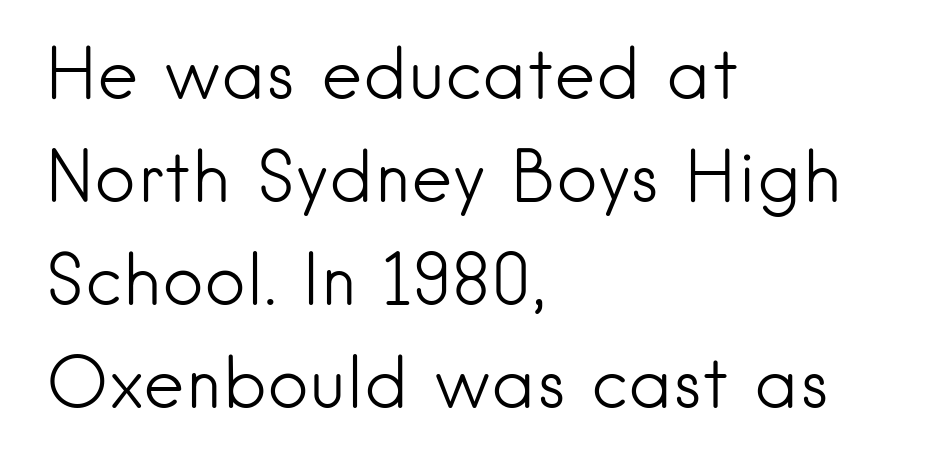
Q: Is the text bold? A: No.
Q: Is the text italic (slanted)? A: No, it is upright.
Q: Is the typeface a serif or a sans-serif typeface? A: Sans-serif.
Q: Is the text underlined? A: No.
Q: How is the paragraph aligned? A: Left-aligned.
Q: Is the spacing between letters normal or unusually wide? A: Normal.
Q: Is the spacing between lines tight, normal or loose? A: Normal.
Q: Width (condensed, normal, or wide)? A: Normal.
Q: Stroke contrast? A: Low.
Q: x-height? A: Small.
Q: Monospaced? A: No.
